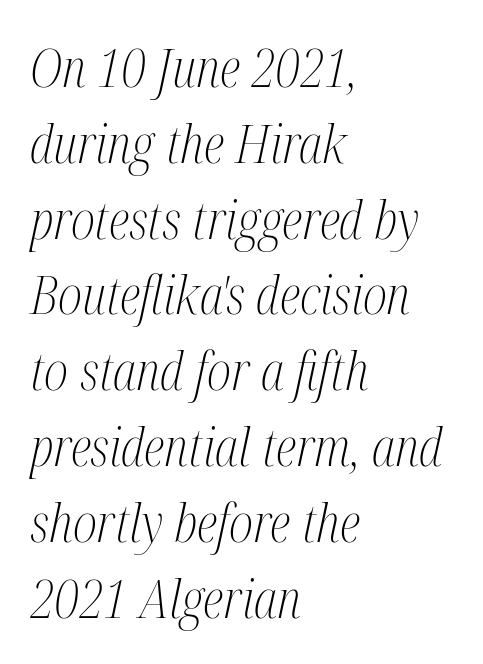
Caption: face not bold, strokes unweighted. Short and long lines alike share a common starting point at left. The text was rendered using a seriffed face with decorative stroke endings. Rule under the text: the space is simply empty. The letters are slanted; this is an italic face.
